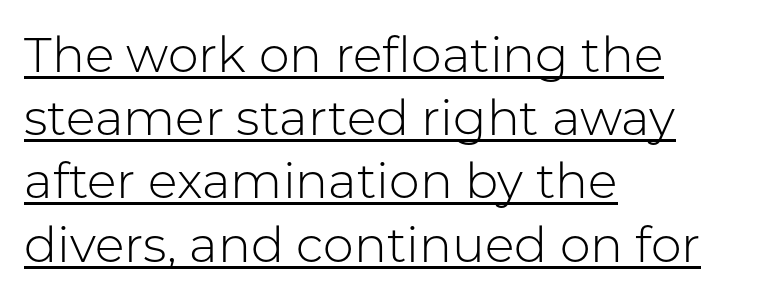
The image shows 49 px light sans-serif type, upright; set left-aligned, normal line spacing (1.29x), normal letter spacing, underlined; low stroke contrast and a medium x-height.
